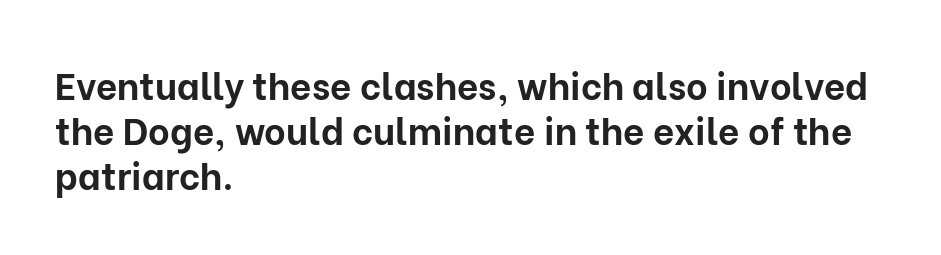
Q: Is the text bold? A: Yes.
Q: Is the text italic (slanted)? A: No, it is upright.
Q: Is the typeface a serif or a sans-serif typeface? A: Sans-serif.
Q: Is the text underlined? A: No.
Q: How is the paragraph aligned? A: Left-aligned.
Q: Is the spacing between letters normal or unusually wide? A: Normal.
Q: Width (condensed, normal, or wide)? A: Normal.
Q: Stroke contrast? A: Low.
Q: x-height? A: Medium.
Q: Monospaced? A: No.
